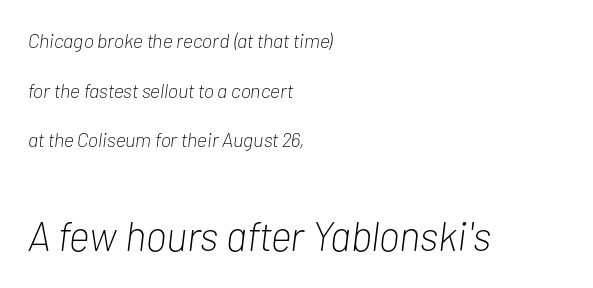
A student would notice the bottom passage is typeset larger than what precedes it. Summary of vertical rhythm: relaxed, with wide interline spacing. Is the type heavy? It reads as light-to-regular instead. Compared with ordinary roman type, these characters are visibly tilted. The face used here is rendered with its standard letterfit.
